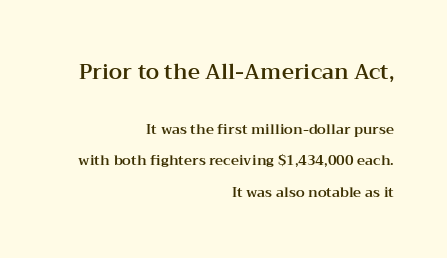
{"italic": "no", "underline": "no", "align": "right", "line_spacing": "loose", "line_spacing_ratio": 2.24, "letter_spacing": "normal", "letter_spacing_em": 0.0, "larger_block": "first", "size_ratio": 1.5, "glyph_px": 21}
